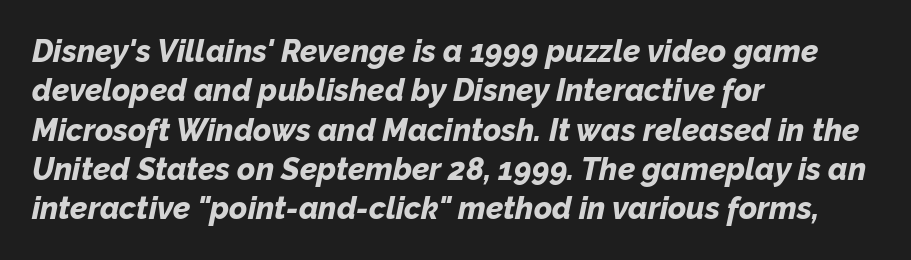
Q: Is the text bold? A: Yes.
Q: Is the text italic (slanted)? A: Yes, it leans right by about 12 degrees.
Q: Is the text underlined? A: No.
Q: How is the paragraph aligned? A: Left-aligned.
Q: Is the spacing between letters normal or unusually wide? A: Normal.
Q: Is the spacing between lines tight, normal or loose? A: Normal.
Q: Width (condensed, normal, or wide)? A: Normal.
Q: Stroke contrast? A: Low.
Q: x-height? A: Medium.
Q: Monospaced? A: No.
